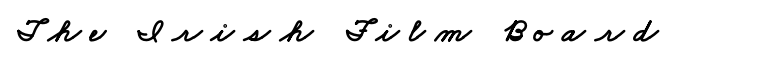
Q: Is the typeface a serif or a sans-serif typeface? A: Sans-serif.
Q: Is the text underlined? A: No.
Q: Is the spacing between letters normal or unusually wide? A: Unusually wide.
Q: Width (condensed, normal, or wide)? A: Wide.
Q: Stroke contrast? A: Low.
Q: x-height? A: Small.
Q: Monospaced? A: No.
